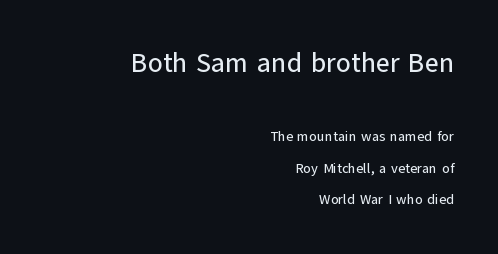
Q: Is the text italic (slanted)? A: No, it is upright.
Q: Is the text underlined? A: No.
Q: How is the paragraph aligned? A: Right-aligned.
Q: Is the spacing between letters normal or unusually wide? A: Normal.
Q: Is the spacing between lines tight, normal or loose? A: Loose.
Q: Which block of text is set in a larger size, the first (top) or the second (bottom)? A: The first (top) one.
